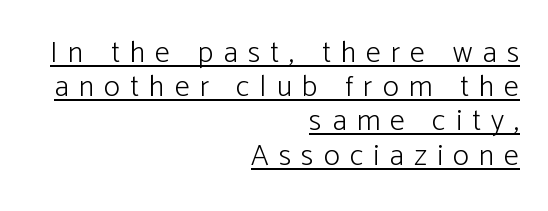
The image shows 30 px light sans-serif type, upright; set right-aligned, tight line spacing (1.14x), unusually wide letter spacing (+0.34 em), underlined; low stroke contrast and a medium x-height.
